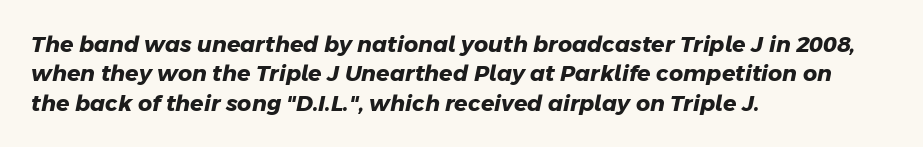
The passage shown has conventional tracking throughout. Bare-footed words on every line. These lines are set flush left with a ragged right edge. A normal amount of white space separates one row of letters from the next. Summary of weight: heavy, a full bold.
